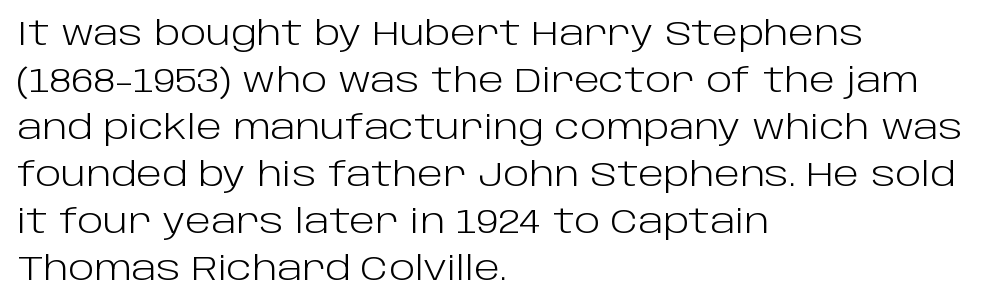
The image shows 34 px light sans-serif type, upright; set left-aligned, normal line spacing (1.38x), normal letter spacing, not underlined; low stroke contrast and a large x-height.
